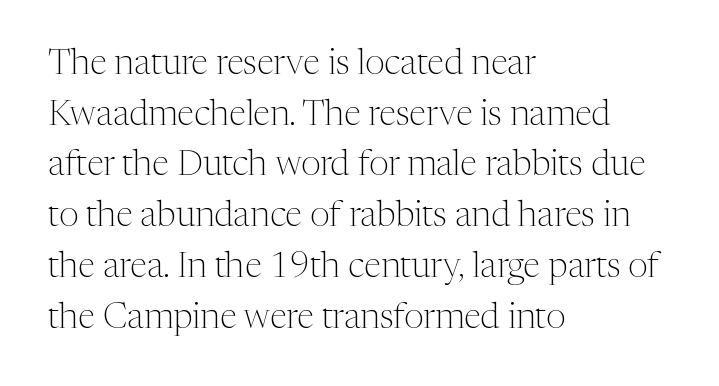
Words float on clear page, feet unadorned. If you drew a line through each stem, it would be perfectly vertical. A student would call this left alignment; a typographer would say flush left, rag right. The letterforms sit at book weight or below. You could not count columns in this text — the font is proportionally spaced. The designer went with a serif here, giving each stem small feet.
